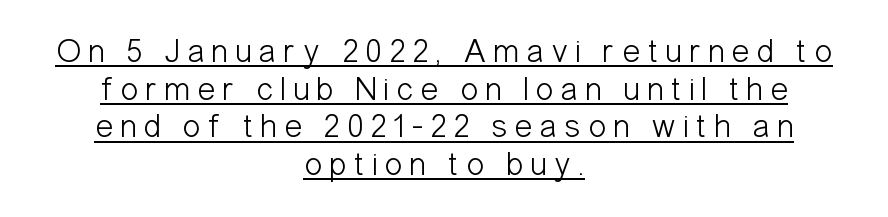
Q: Is the text bold? A: No.
Q: Is the text italic (slanted)? A: No, it is upright.
Q: Is the typeface a serif or a sans-serif typeface? A: Sans-serif.
Q: Is the text underlined? A: Yes.
Q: How is the paragraph aligned? A: Centered.
Q: Is the spacing between letters normal or unusually wide? A: Unusually wide.
Q: Is the spacing between lines tight, normal or loose? A: Tight.
Q: Width (condensed, normal, or wide)? A: Condensed.
Q: Stroke contrast? A: Low.
Q: x-height? A: Medium.
Q: Monospaced? A: No.
